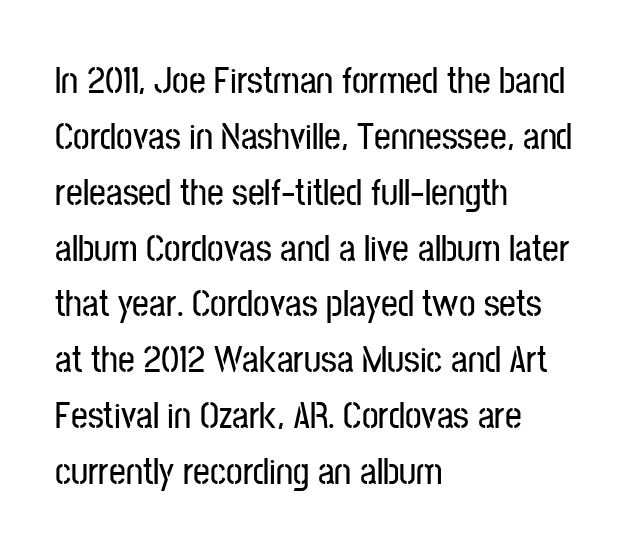
{"serif": "no", "italic": "no", "width": "condensed", "stroke_contrast": "low", "x_height": "medium", "monospaced": "no", "underline": "no", "align": "left", "line_spacing": "normal", "line_spacing_ratio": 1.51, "letter_spacing": "normal", "letter_spacing_em": 0.0, "glyph_px": 37}
